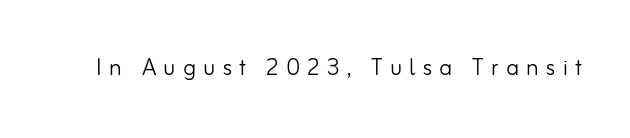
The font sits on the lighter half of the weight spectrum, regular included. Is there any slant? The stems are plumb. This sample has the flowing, uneven cadence of proportional lettering. Clear beneath every line of the passage. The characters display no serif detailing; their extremities are plain.
